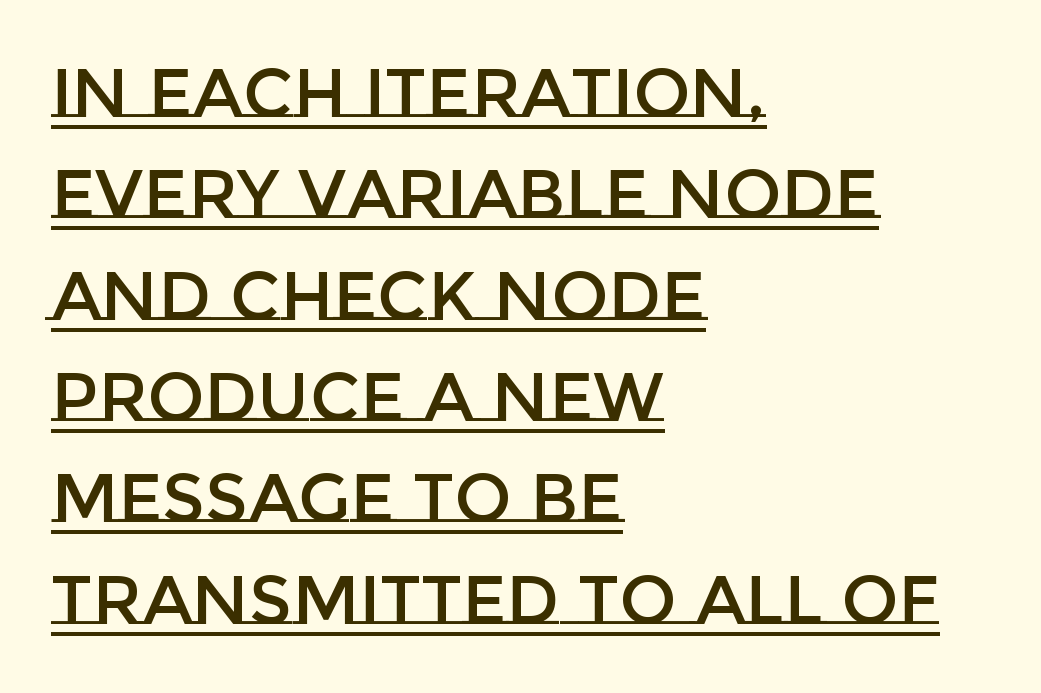
The specimen reads as upright at a glance. A normal amount of white space separates one row of letters from the next. Students, observe the line beneath the letters — that is underlining. Spacing verdict: proportional, widths tailored to each character. Nothing unusual about the tracking: characters are spaced as the font intends.
